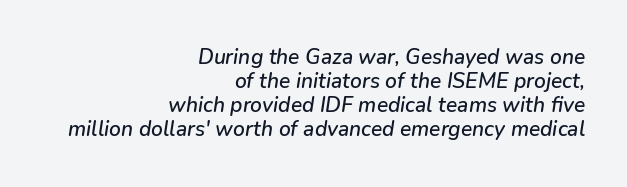
The rendering uses a small line-height, squeezing the rows. Each word holds together tightly as a unit, with standard inter-letter gaps. Check the space under the baseline: it is left empty. Yep, that's italic — everything's leaning. The lines in this sample share a right terminus and differ only in where they begin.
